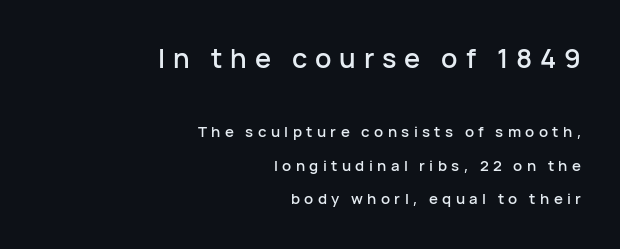
The image shows 27 px text type, upright; set right-aligned, loose line spacing (2.24x), unusually wide letter spacing (+0.29 em), not underlined; the first (top) block is 1.8x larger.
